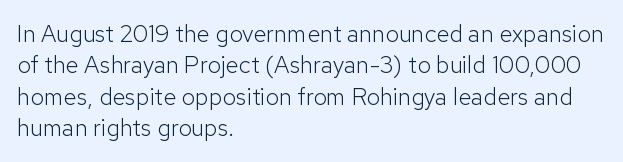
What stands out about the letter spacing? Nothing — it is the standard amount. Unmarked baselines from the first word to the last. The rendering anchors every line to the left-hand side. Regarding leading, the lines here are spaced in the standard way. Compared with a typical body face, this is equally light or lighter still. In terms of posture, this sample is upright.
